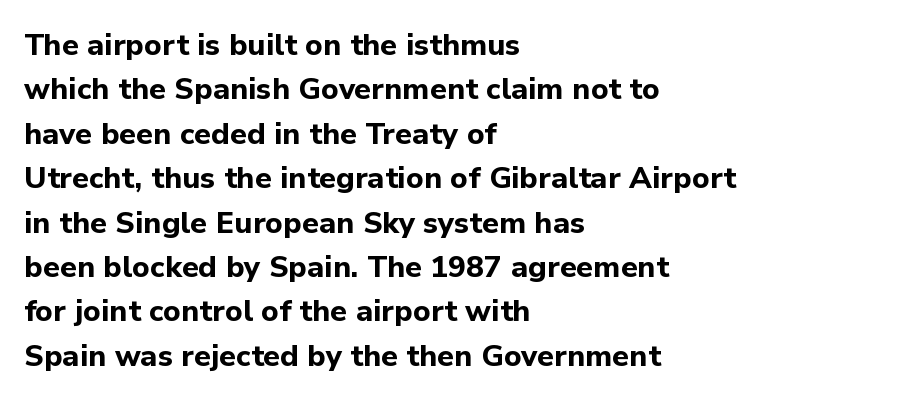
Q: Is the text bold? A: Yes.
Q: Is the text italic (slanted)? A: No, it is upright.
Q: Is the typeface a serif or a sans-serif typeface? A: Sans-serif.
Q: Is the text underlined? A: No.
Q: How is the paragraph aligned? A: Left-aligned.
Q: Is the spacing between letters normal or unusually wide? A: Normal.
Q: Is the spacing between lines tight, normal or loose? A: Normal.
Q: Width (condensed, normal, or wide)? A: Normal.
Q: Stroke contrast? A: Low.
Q: x-height? A: Medium.
Q: Monospaced? A: No.
